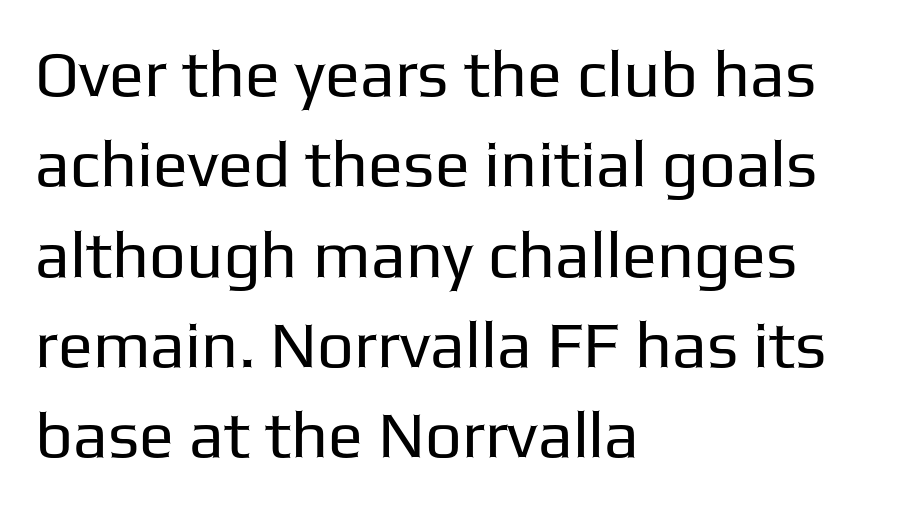
The image shows 65 px regular-weight sans-serif type, upright; set left-aligned, normal line spacing (1.39x), normal letter spacing, not underlined; low stroke contrast and a medium x-height.
